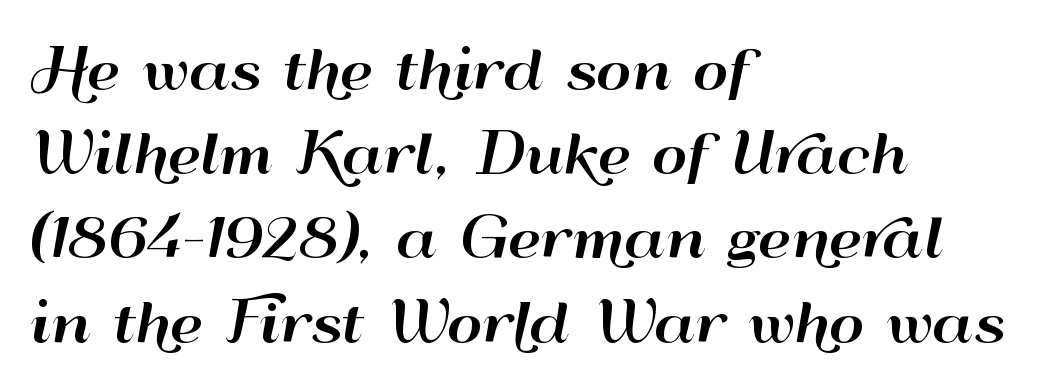
{"serif": "no", "width": "wide", "stroke_contrast": "high", "x_height": "small", "monospaced": "no", "underline": "no", "align": "left", "line_spacing": "normal", "line_spacing_ratio": 1.56, "letter_spacing": "normal", "letter_spacing_em": 0.0, "glyph_px": 54}
